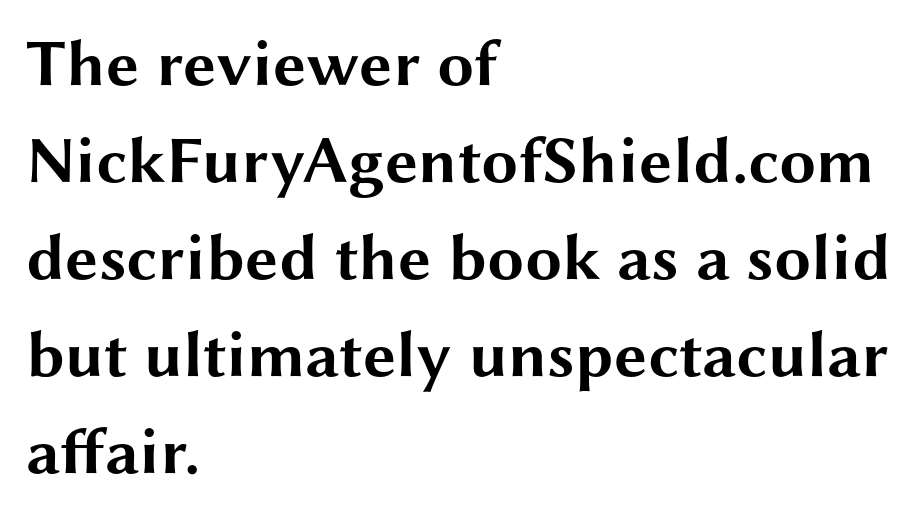
Typesetter's note: full bold, strokes at maximum text heaviness. The space directly below the letters is spotless. Regular leading. A typesetter would label this face a sans.
